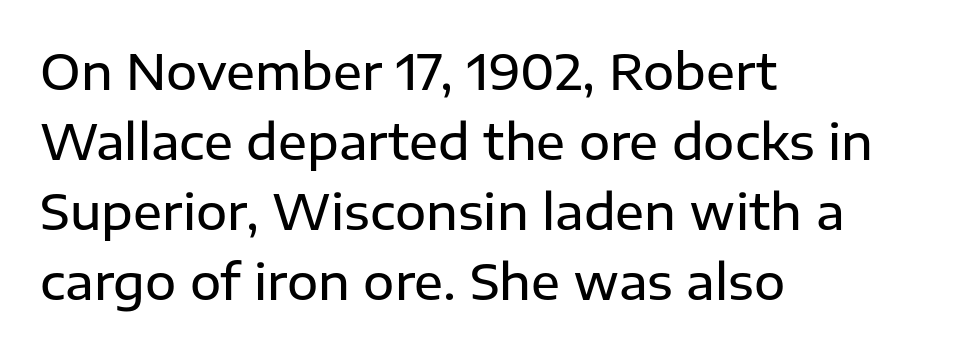
Q: Is the text bold? A: Semi-bold.
Q: Is the text italic (slanted)? A: No, it is upright.
Q: Is the typeface a serif or a sans-serif typeface? A: Sans-serif.
Q: Is the text underlined? A: No.
Q: How is the paragraph aligned? A: Left-aligned.
Q: Is the spacing between letters normal or unusually wide? A: Normal.
Q: Is the spacing between lines tight, normal or loose? A: Normal.
Q: Width (condensed, normal, or wide)? A: Normal.
Q: Stroke contrast? A: Low.
Q: x-height? A: Medium.
Q: Monospaced? A: No.
